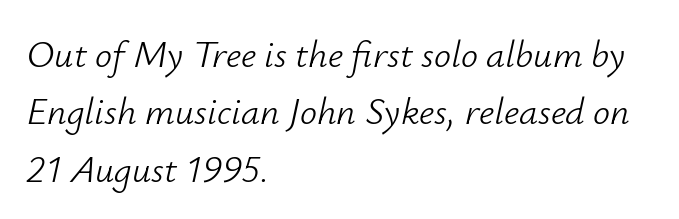
The strokes carry an ordinary text weight at most. Reading down the block, your eye returns to a fixed left position each line. Italic: yes, the glyphs are oblique. Think of a printed novel: that variable character pitch is what you see here. In terms of leading, this rendering sits right in the middle. Tracking value appears to be zero — textbook default spacing.
